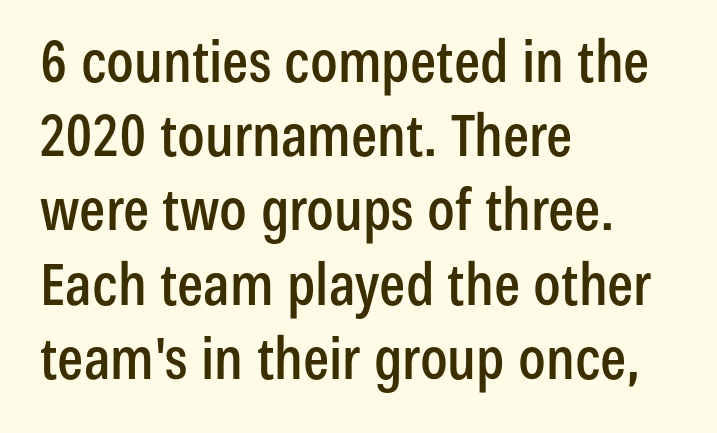
Q: Is the text italic (slanted)? A: No, it is upright.
Q: Is the typeface a serif or a sans-serif typeface? A: Sans-serif.
Q: Is the text underlined? A: No.
Q: How is the paragraph aligned? A: Left-aligned.
Q: Is the spacing between letters normal or unusually wide? A: Normal.
Q: Is the spacing between lines tight, normal or loose? A: Normal.
Q: Width (condensed, normal, or wide)? A: Condensed.
Q: Stroke contrast? A: Low.
Q: x-height? A: Medium.
Q: Monospaced? A: No.
